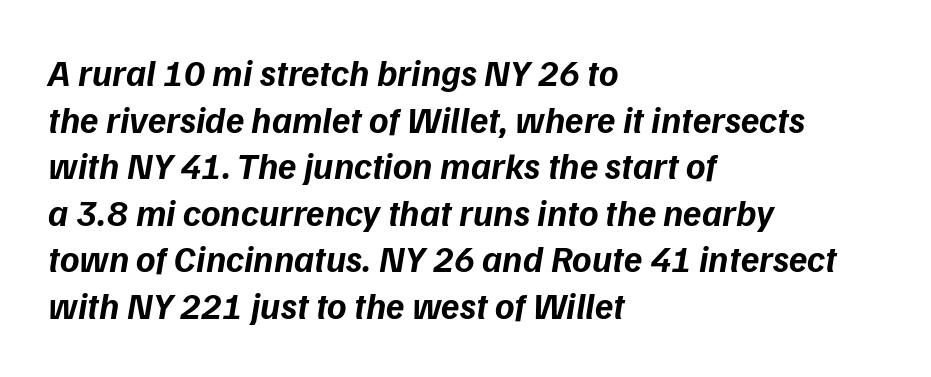
Is the type bold? Yes — the strokes are clearly thick and heavy. Each line starts at the same left margin while the right side varies. Here the designer chose a conventional face with non-uniform glyph widths. The typeface chosen for these lines omits serifs. The lines sit at an ordinary, default distance from one another. Beneath every word, the page is bare.
